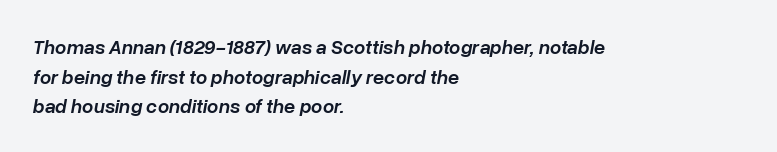
Compared with ordinary roman type, these characters are visibly tilted. Honestly, the row spacing looks completely unremarkable. Typeset ragged right — the left edge is the straight one. Look at the stroke-to-counter ratio: somewhat heavy, a semibold.
